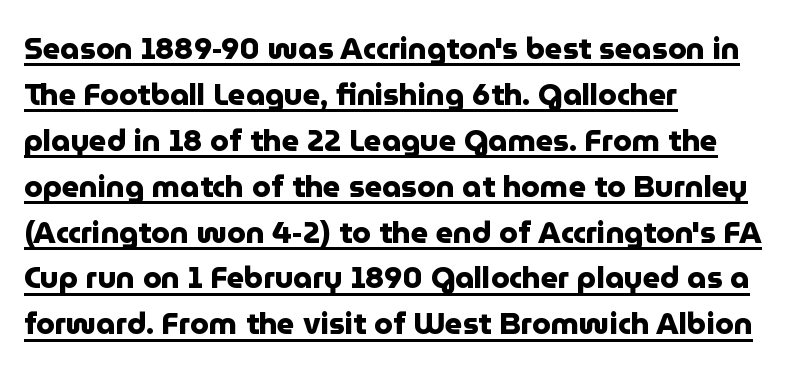
{"serif": "no", "italic": "no", "bold": "yes", "weight": "heavy", "width": "normal", "stroke_contrast": "low", "x_height": "medium", "monospaced": "no", "underline": "yes", "align": "left", "line_spacing": "normal", "line_spacing_ratio": 1.53, "letter_spacing": "normal", "letter_spacing_em": 0.0, "glyph_px": 30}
